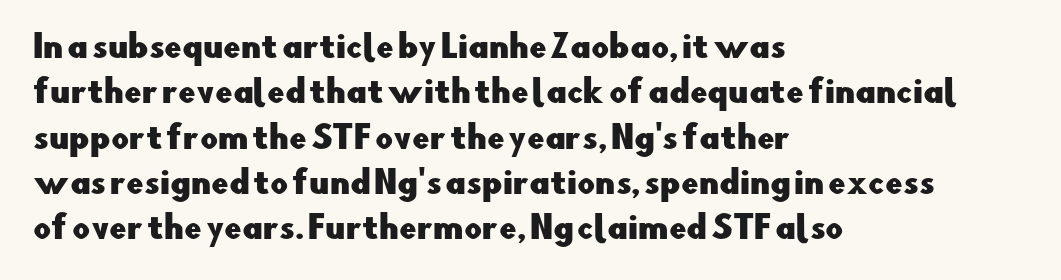
The compositor pushed each line to the left boundary. Think of a printed novel: that variable character pitch is what you see here. A sans-serif font was chosen for this passage. The line texture is even and compact thanks to regular tracking. No word sits above an underline.
